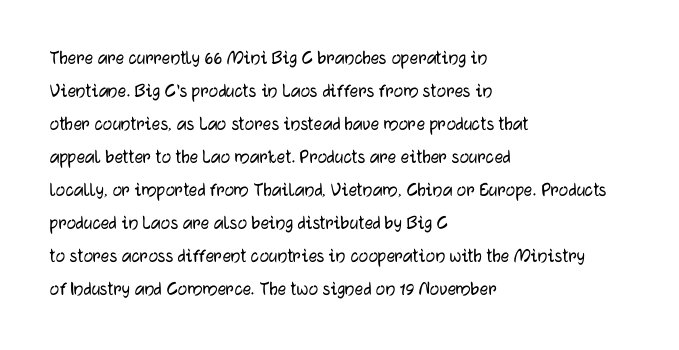
Q: Is the text italic (slanted)? A: No, it is upright.
Q: Is the text underlined? A: No.
Q: How is the paragraph aligned? A: Left-aligned.
Q: Is the spacing between letters normal or unusually wide? A: Normal.
Q: Is the spacing between lines tight, normal or loose? A: Normal.
